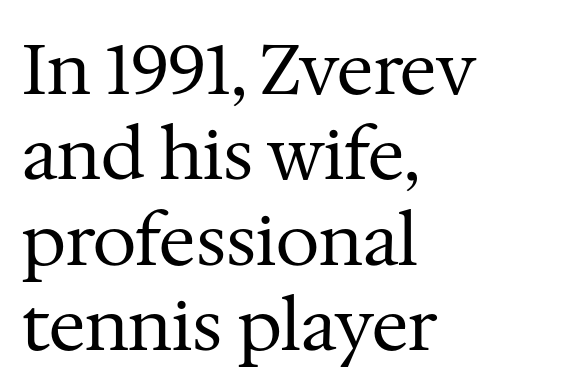
{"serif": "yes", "italic": "no", "bold": "no", "weight": "regular", "width": "normal", "stroke_contrast": "medium", "x_height": "medium", "monospaced": "no", "underline": "no", "align": "left", "line_spacing_ratio": 1.22, "letter_spacing": "normal", "letter_spacing_em": 0.0, "glyph_px": 70}
